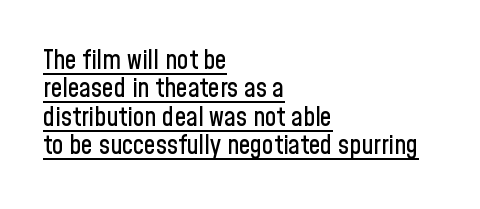
The tracking reads as untouched default to a designer's eye. You can see a thin bar hugging the bottom of the glyphs. The type sits square on the baseline with zero lean. Left-aligned paragraph, ragged on the right. Closely set lines give the paragraph a compact silhouette.
